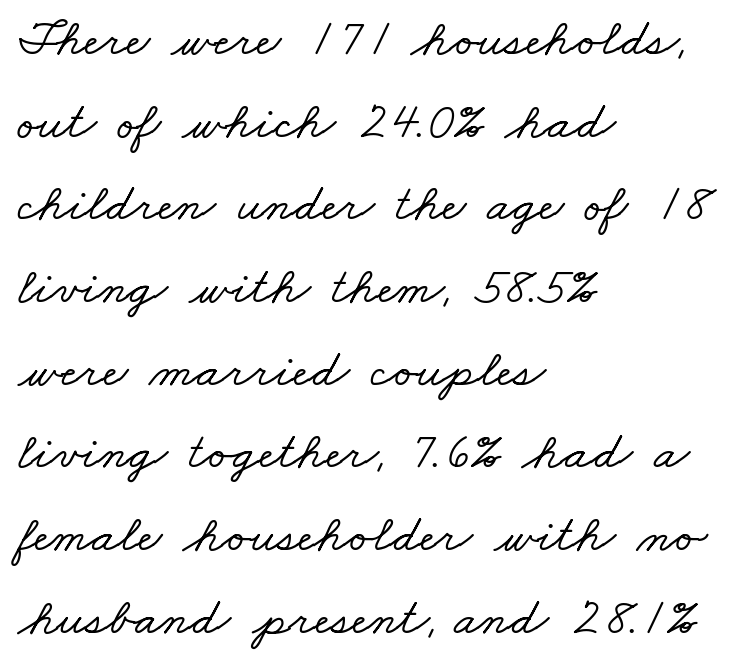
The image shows 53 px wide serif type; set left-aligned, normal line spacing (1.56x), normal letter spacing, not underlined; low stroke contrast and a small x-height.
